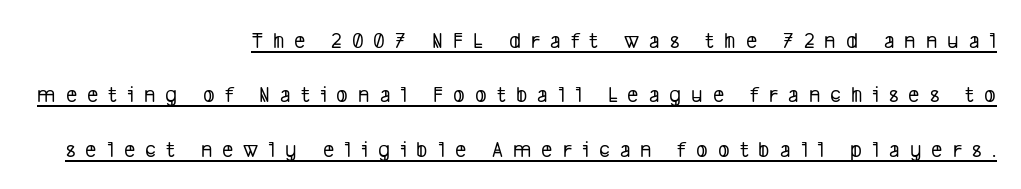
Q: Is the text underlined? A: Yes.
Q: How is the paragraph aligned? A: Right-aligned.
Q: Is the spacing between letters normal or unusually wide? A: Unusually wide.
Q: Is the spacing between lines tight, normal or loose? A: Loose.
